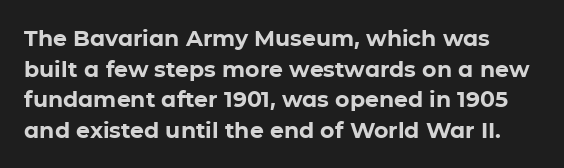
Evenly set lines give the paragraph a standard silhouette. Vertical strokes here are truly vertical. The space directly below the letters is spotless. How heavy is the stroke? Heavy — this is a bold. The rendering keeps characters at their native spacing.
